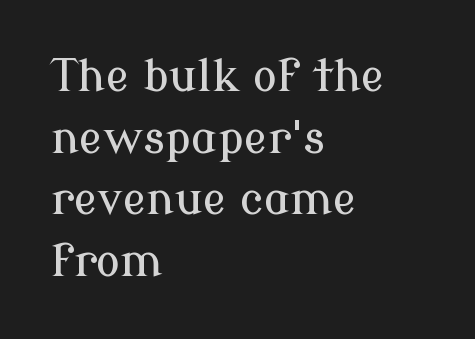
The image shows 45 px serif type, upright; set left-aligned, normal line spacing (1.37x), normal letter spacing, not underlined; low stroke contrast and a medium x-height.
